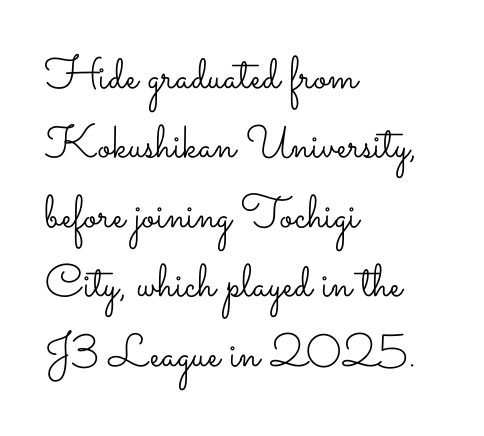
The passage shown is typed in a proportional face where columns would drift. Interline gaps are of average width in this sample. Does the copy run flush right? No — it runs flush left. No heavy texture on the line: the type isn't bold.
